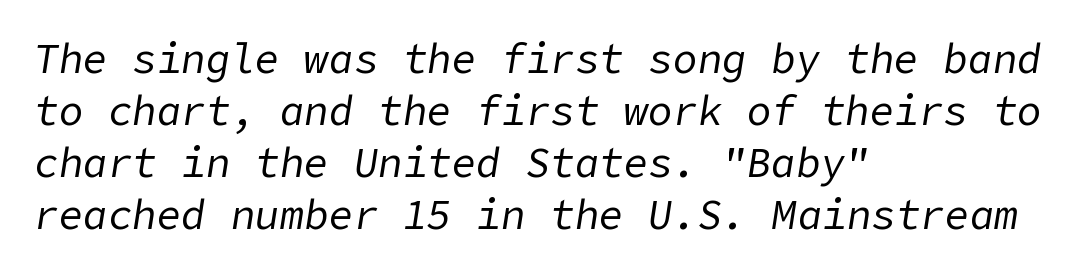
{"italic": "yes", "lean": "right", "slant_degrees": 9, "bold": "no", "weight": "regular", "width": "normal", "stroke_contrast": "low", "x_height": "medium", "underline": "no", "align": "left", "line_spacing": "normal", "line_spacing_ratio": 1.27, "letter_spacing": "normal", "letter_spacing_em": 0.0, "glyph_px": 41}
